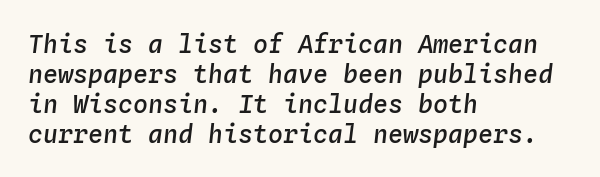
The image shows 25 px text type, italic (leaning right); set left-aligned, line spacing 1.2x, normal letter spacing, not underlined.
